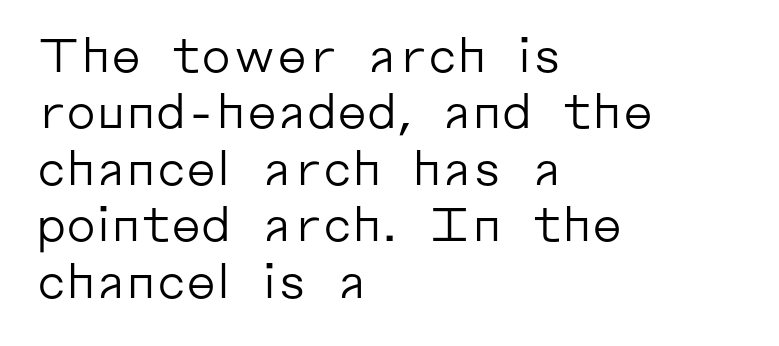
The zone under the glyphs is completely vacant. The horizontal fit of the characters is conventional and even. I'd call this a sans setting — the letters go barefoot. Counters stay open thanks to moderate or lighter strokes.
